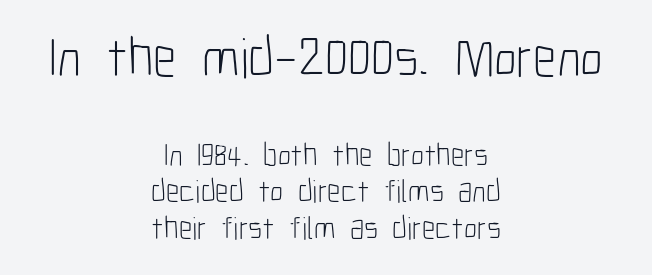
{"serif": "no", "italic": "no", "bold": "no", "weight": "light", "width": "condensed", "stroke_contrast": "low", "x_height": "medium", "monospaced": "no", "underline": "no", "align": "center", "line_spacing": "tight", "line_spacing_ratio": 1.14, "letter_spacing": "normal", "letter_spacing_em": 0.0, "larger_block": "first", "size_ratio": 1.75, "glyph_px": 56}
